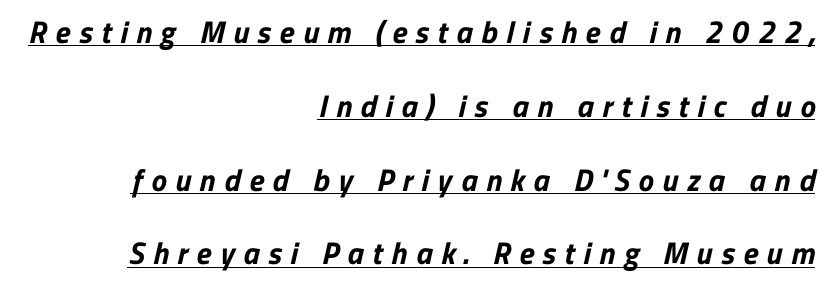
{"serif": "no", "bold": "yes", "weight": "bold", "width": "normal", "stroke_contrast": "low", "x_height": "medium", "monospaced": "no", "underline": "yes", "align": "right", "line_spacing": "loose", "line_spacing_ratio": 2.38, "letter_spacing": "wide", "letter_spacing_em": 0.28, "glyph_px": 31}
